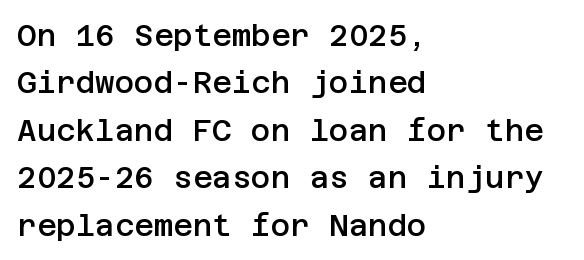
{"serif": "no", "italic": "no", "bold": "semi", "weight": "semibold", "width": "normal", "stroke_contrast": "low", "x_height": "large", "underline": "no", "align": "left", "line_spacing": "normal", "line_spacing_ratio": 1.58, "letter_spacing": "normal", "letter_spacing_em": 0.0, "glyph_px": 30}
